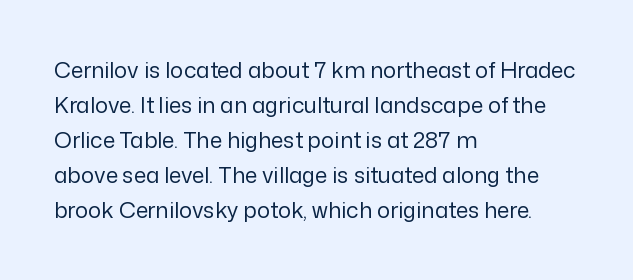
Q: Is the text bold? A: No.
Q: Is the text italic (slanted)? A: No, it is upright.
Q: Is the text underlined? A: No.
Q: How is the paragraph aligned? A: Left-aligned.
Q: Is the spacing between letters normal or unusually wide? A: Normal.
Q: Is the spacing between lines tight, normal or loose? A: Normal.
